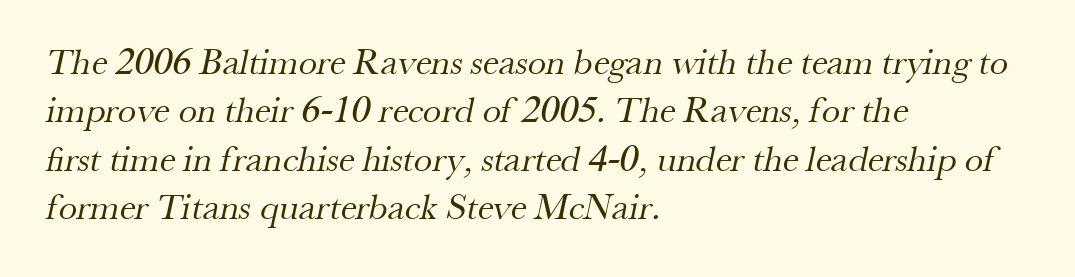
Q: Is the text bold? A: No.
Q: Is the typeface a serif or a sans-serif typeface? A: Serif.
Q: Is the text underlined? A: No.
Q: How is the paragraph aligned? A: Left-aligned.
Q: Is the spacing between letters normal or unusually wide? A: Normal.
Q: Is the spacing between lines tight, normal or loose? A: Normal.
Q: Width (condensed, normal, or wide)? A: Normal.
Q: Stroke contrast? A: Medium.
Q: x-height? A: Small.
Q: Monospaced? A: No.
